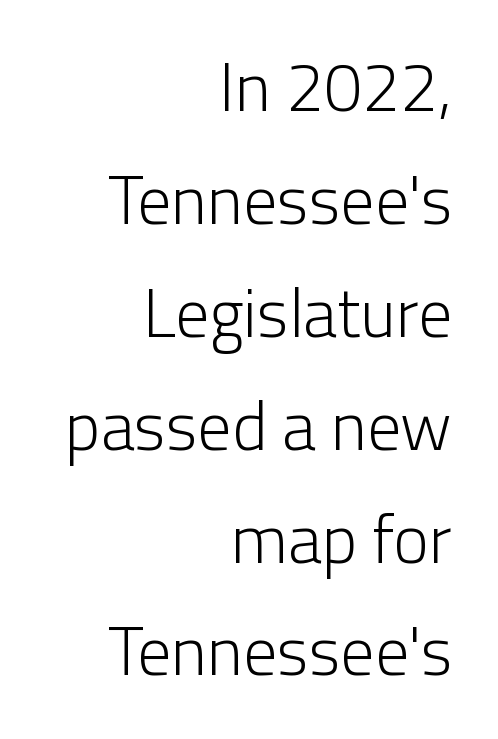
The image shows 68 px light sans-serif type, upright; set right-aligned, normal line spacing (1.66x), normal letter spacing, not underlined; low stroke contrast and a medium x-height.
